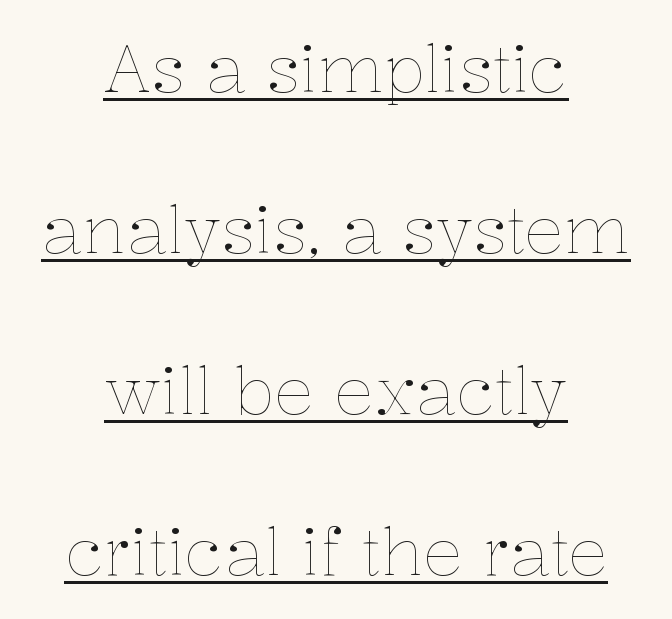
The image shows 66 px thin type, upright; set centered, loose line spacing (2.44x), normal letter spacing, underlined; low stroke contrast and a medium x-height.
